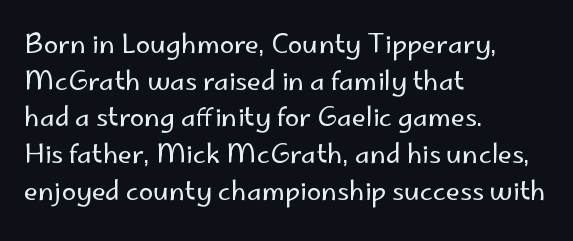
{"italic": "no", "bold": "no", "underline": "no", "align": "left", "line_spacing": "normal", "line_spacing_ratio": 1.41, "letter_spacing": "normal", "letter_spacing_em": 0.0, "glyph_px": 26}
